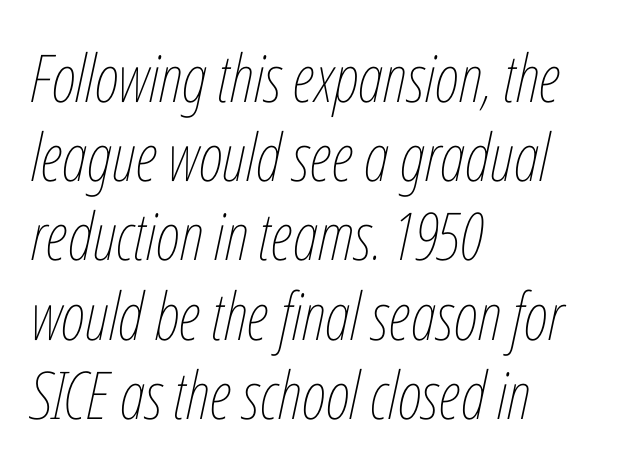
{"italic": "yes", "lean": "right", "slant_degrees": 12, "bold": "no", "weight": "thin", "width": "condensed", "stroke_contrast": "low", "x_height": "medium", "monospaced": "no", "underline": "no", "align": "left", "line_spacing_ratio": 1.2, "letter_spacing": "normal", "letter_spacing_em": 0.0, "glyph_px": 66}
